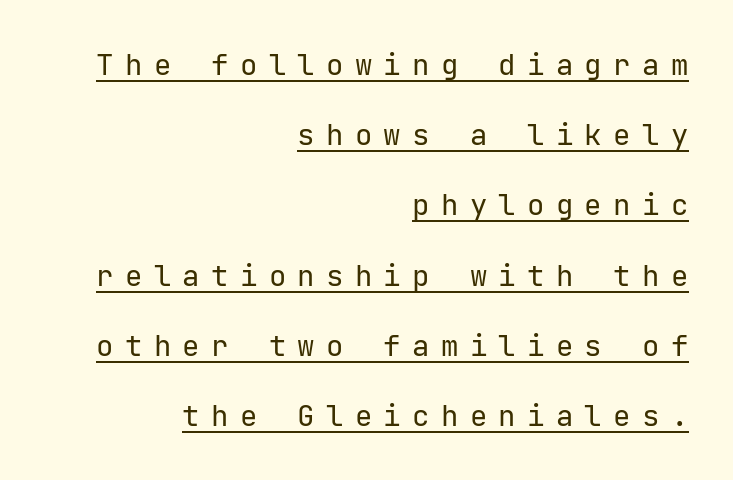
Compared with undecorated copy, this sample adds a rule below the words. Rows of type keep a wide berth in the vertical direction. The cut favours lightness, reaching ordinary text weight at its darkest. Students, note that the glyphs here are deliberately spaced far apart.
